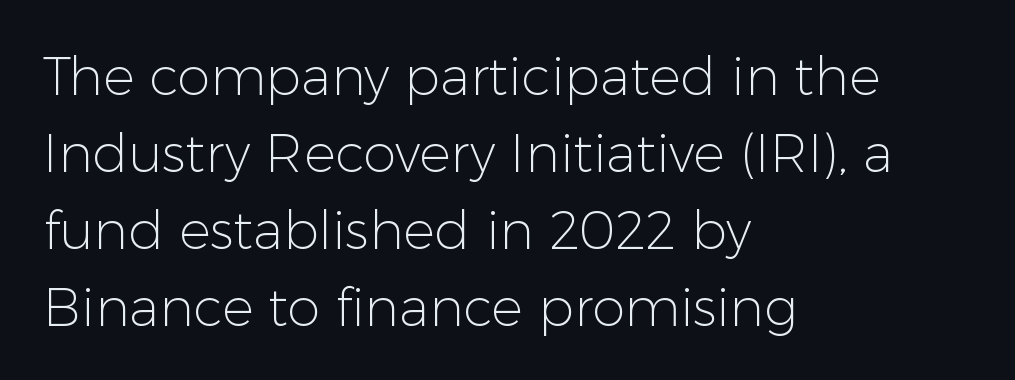
Line spacing here is normal. This sample has the flowing, uneven cadence of proportional lettering. Unlike a traditional serif, this face leaves its strokes unadorned. Stems here are at most as thick as an everyday book face. The area under the type is left untouched.
